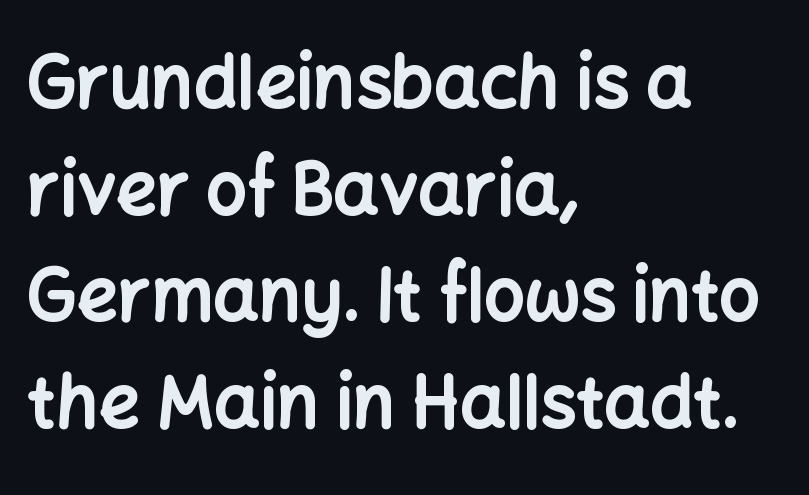
{"serif": "no", "italic": "no", "bold": "yes", "weight": "bold", "width": "normal", "stroke_contrast": "low", "x_height": "medium", "monospaced": "no", "underline": "no", "align": "left", "line_spacing": "normal", "line_spacing_ratio": 1.48, "letter_spacing": "normal", "letter_spacing_em": 0.0, "glyph_px": 72}
